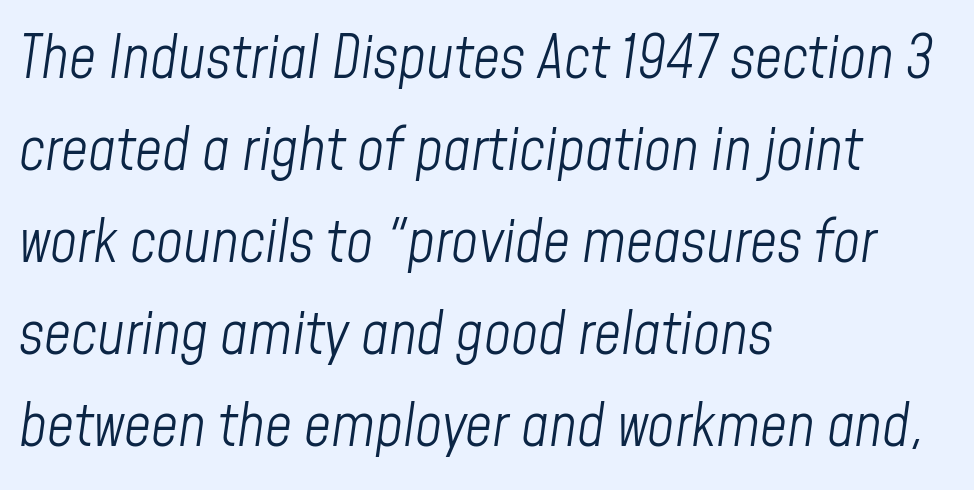
{"italic": "yes", "lean": "right", "slant_degrees": 8, "bold": "no", "weight": "light", "width": "condensed", "stroke_contrast": "low", "x_height": "medium", "monospaced": "no", "underline": "no", "align": "left", "line_spacing": "normal", "line_spacing_ratio": 1.56, "letter_spacing": "normal", "letter_spacing_em": 0.0, "glyph_px": 59}
